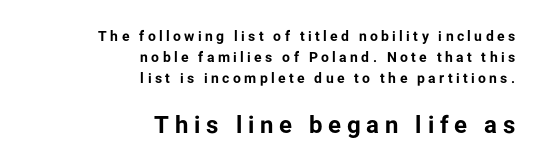
The image shows 24 px bold type, upright; set right-aligned, normal line spacing (1.49x), unusually wide letter spacing (+0.24 em), not underlined; the second (bottom) block is 1.71x larger.
